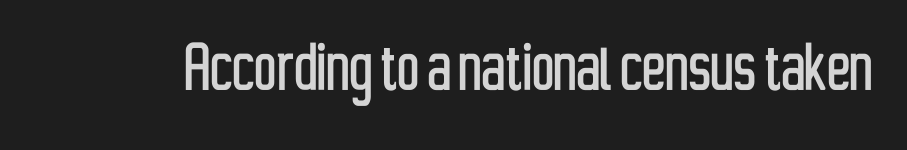
The image shows 77 px condensed sans-serif type, upright; set normal letter spacing, not underlined; low stroke contrast and a medium x-height.
